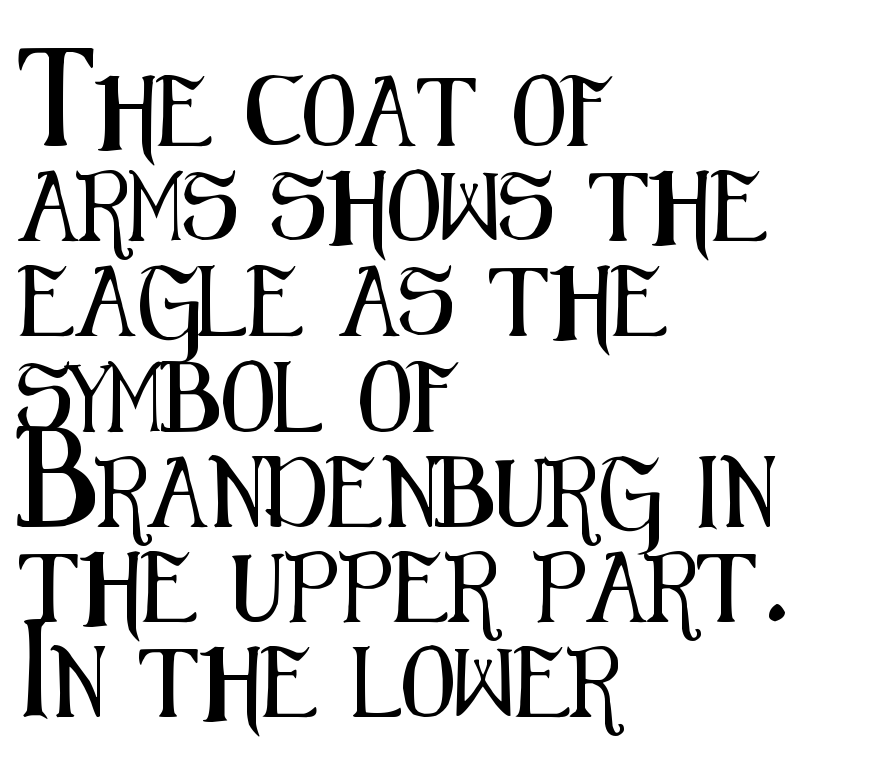
Q: Is the text italic (slanted)? A: No, it is upright.
Q: Is the text underlined? A: No.
Q: How is the paragraph aligned? A: Left-aligned.
Q: Is the spacing between letters normal or unusually wide? A: Normal.
Q: Is the spacing between lines tight, normal or loose? A: Normal.
Q: Width (condensed, normal, or wide)? A: Condensed.
Q: Stroke contrast? A: Medium.
Q: x-height? A: Medium.
Q: Monospaced? A: No.
